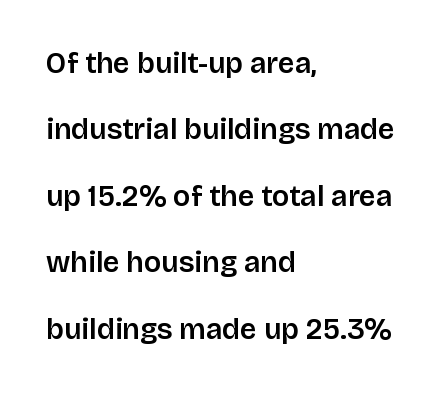
The image shows 29 px sans-serif type, upright; set left-aligned, loose line spacing (2.29x), normal letter spacing, not underlined; low stroke contrast and a large x-height.
